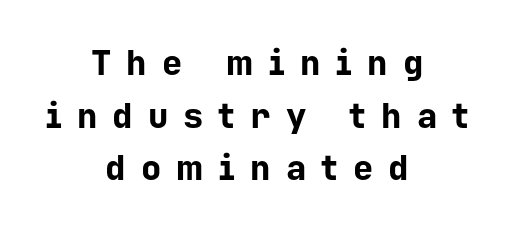
{"serif": "no", "italic": "no", "bold": "yes", "weight": "bold", "width": "normal", "stroke_contrast": "low", "x_height": "medium", "monospaced": "yes", "underline": "no", "align": "center", "line_spacing": "normal", "line_spacing_ratio": 1.55, "letter_spacing": "wide", "letter_spacing_em": 0.44, "glyph_px": 34}
